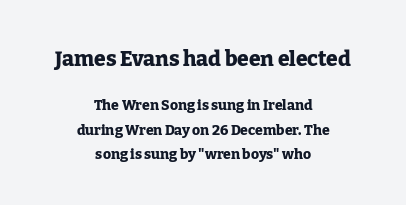
This sample uses plain, unmodified letter spacing. Layout note: lines centered. Visually, the top section dominates because its glyphs are scaled up. A clean baseline with only descenders dipping below it. The glyphs have the mass of a bold cut.
